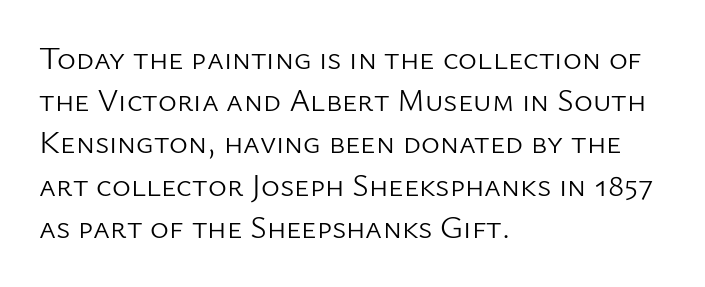
The image shows 32 px light sans-serif type, upright; set left-aligned, normal line spacing (1.32x), normal letter spacing, not underlined; low stroke contrast and a medium x-height.
